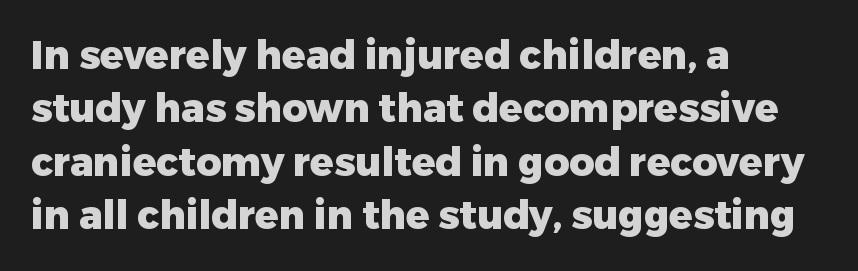
The image shows 39 px heavy sans-serif type, upright; set left-aligned, normal line spacing (1.37x), normal letter spacing, not underlined; low stroke contrast and a medium x-height.
